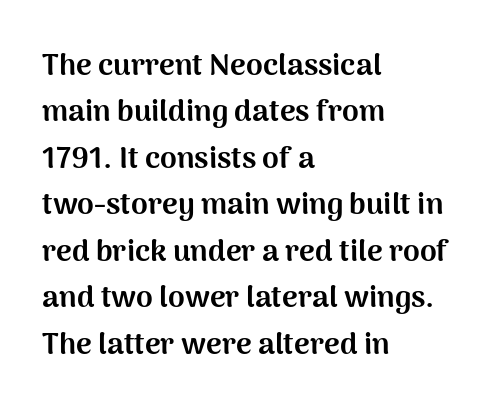
Is the type bold? Yes — the strokes are clearly thick and heavy. Here the designer chose a conventional face with non-uniform glyph widths. Rule under the text: the space is simply empty. The line texture is even and compact thanks to regular tracking.
